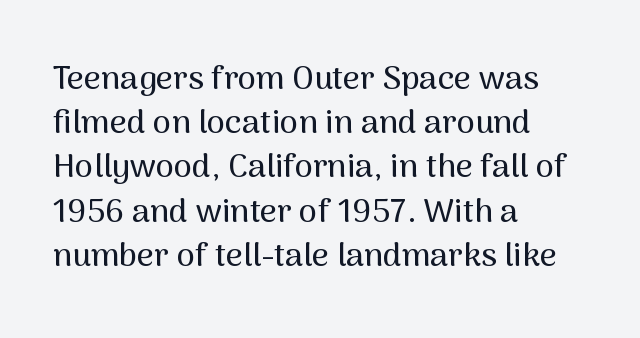
To sum up the face: it is a sans, with no serifs. The rendering uses natural spacing where letterforms have individual widths. Summary of vertical rhythm: regular, with standard interline spacing. Caption: standard tracking, unaltered.
